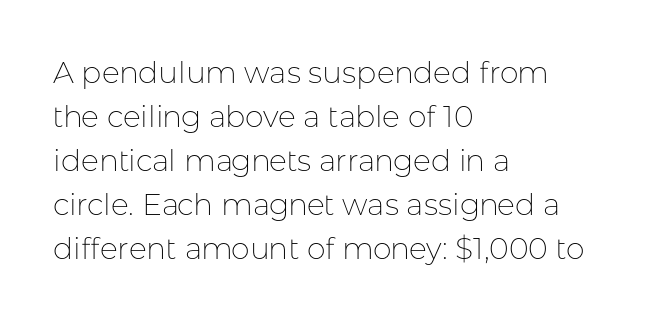
You could not count columns in this text — the font is proportionally spaced. Serifs: no, the terminals of the letterforms are clean. The rag falls on the right side of this text block. Unmarked baselines from the first word to the last. The typesetting does not lean heavy: it is not bold.
